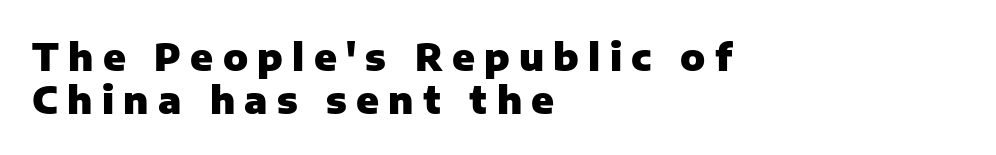
Type style note: lacks serifs. Letters rest on an invisible, unmarked baseline. The rendering inserts visible extra space after every character. The font is running at its bold setting. The face used here is proportionally spaced, like ordinary book or web type. Teacher's note: observe the even left margin — that is flush-left alignment.
